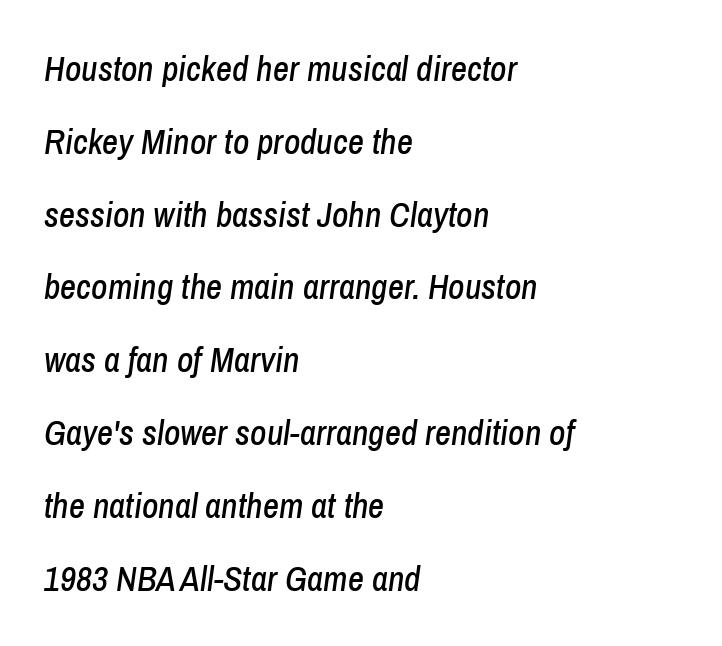
The image shows 35 px condensed type, italic (leaning right); set left-aligned, loose line spacing (2.08x), normal letter spacing, not underlined; low stroke contrast and a medium x-height.
